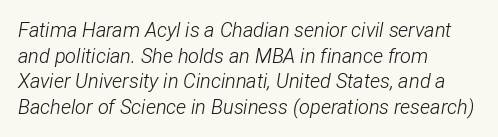
{"italic": "yes", "lean": "right", "slant_degrees": 12, "bold": "no", "underline": "no", "align": "left", "line_spacing": "normal", "line_spacing_ratio": 1.28, "letter_spacing": "normal", "letter_spacing_em": 0.0, "glyph_px": 20}
